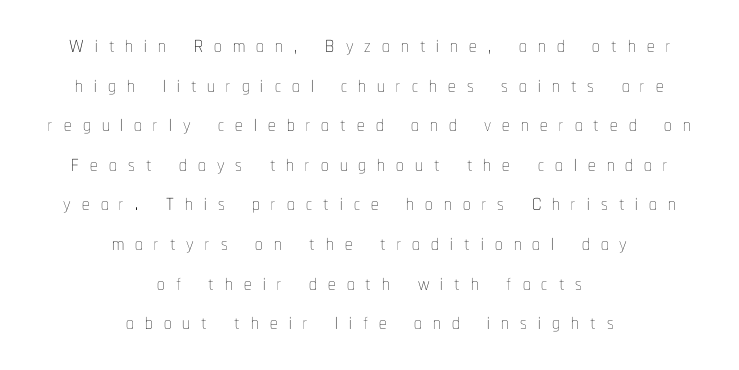
If you measured baseline to baseline, you'd find a middling distance. The text block is weighted toward neither margin, spreading evenly from the middle. No italicization has been applied; the sample stays upright. The words here are not underlined. Heft: none added — not bold.
